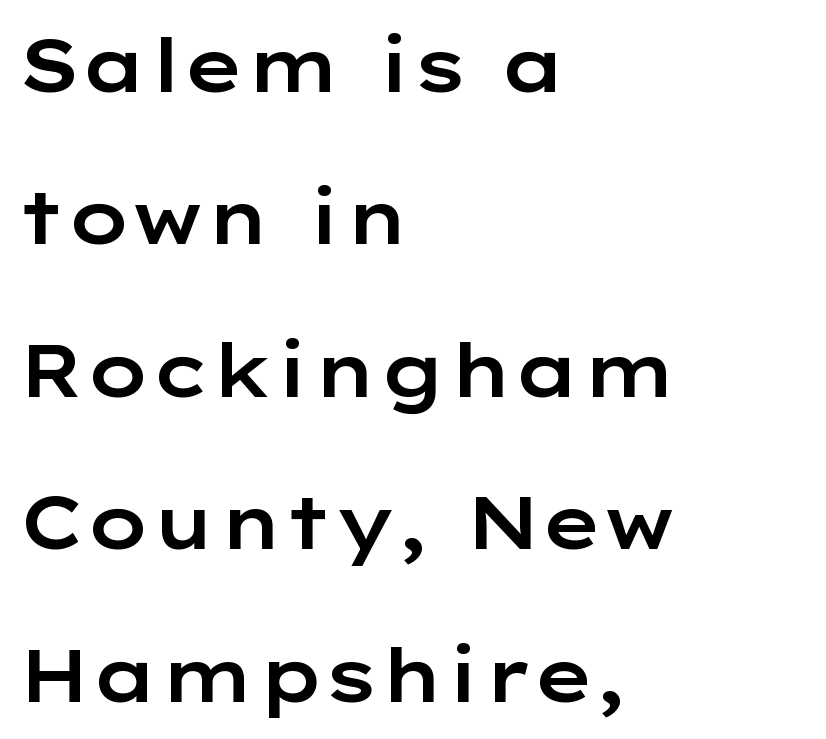
{"serif": "no", "italic": "no", "width": "wide", "stroke_contrast": "low", "x_height": "medium", "monospaced": "no", "underline": "no", "align": "left", "line_spacing": "loose", "line_spacing_ratio": 2.06, "letter_spacing": "normal", "letter_spacing_em": 0.0, "glyph_px": 74}
